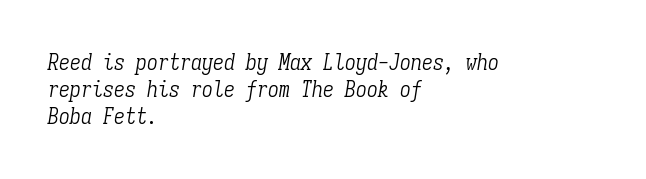
The image shows 22 px text type, italic (leaning right); set left-aligned, line spacing 1.22x, normal letter spacing, not underlined.
